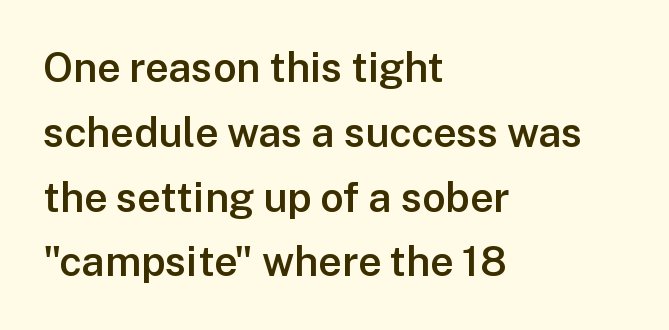
The image shows 41 px semibold sans-serif type, upright; set left-aligned, normal line spacing (1.58x), normal letter spacing, not underlined; low stroke contrast and a medium x-height.
